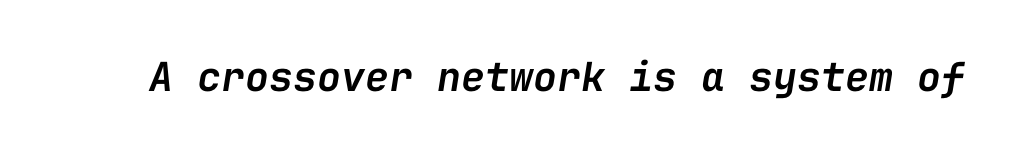
You could call the tracking neutral — neither tight nor loose. These lines are rendered in a fixed-pitch font. You can tell it's italic because the verticals aren't actually vertical. Plain, unruled lines of type.
